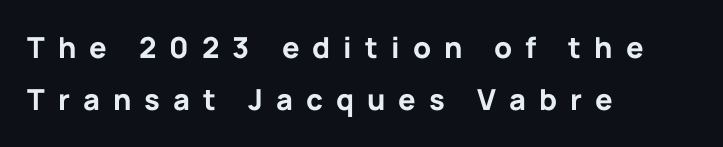
Q: Is the text bold? A: Yes.
Q: Is the text italic (slanted)? A: No, it is upright.
Q: Is the typeface a serif or a sans-serif typeface? A: Sans-serif.
Q: Is the text underlined? A: No.
Q: How is the paragraph aligned? A: Left-aligned.
Q: Is the spacing between letters normal or unusually wide? A: Unusually wide.
Q: Width (condensed, normal, or wide)? A: Normal.
Q: Stroke contrast? A: Low.
Q: x-height? A: Medium.
Q: Monospaced? A: No.
